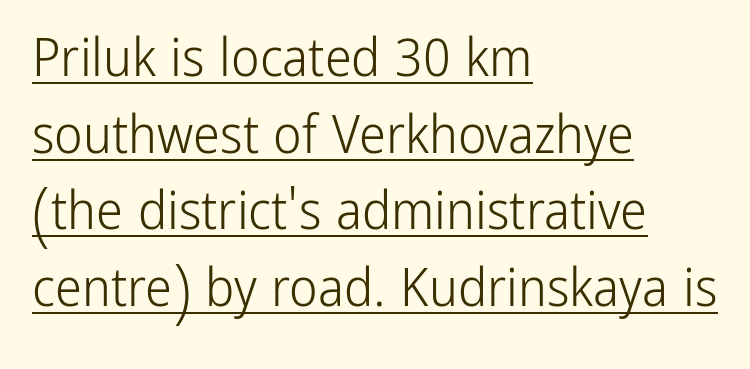
The image shows 54 px light, condensed sans-serif type, upright; set left-aligned, normal line spacing (1.42x), normal letter spacing, underlined; low stroke contrast and a medium x-height.
